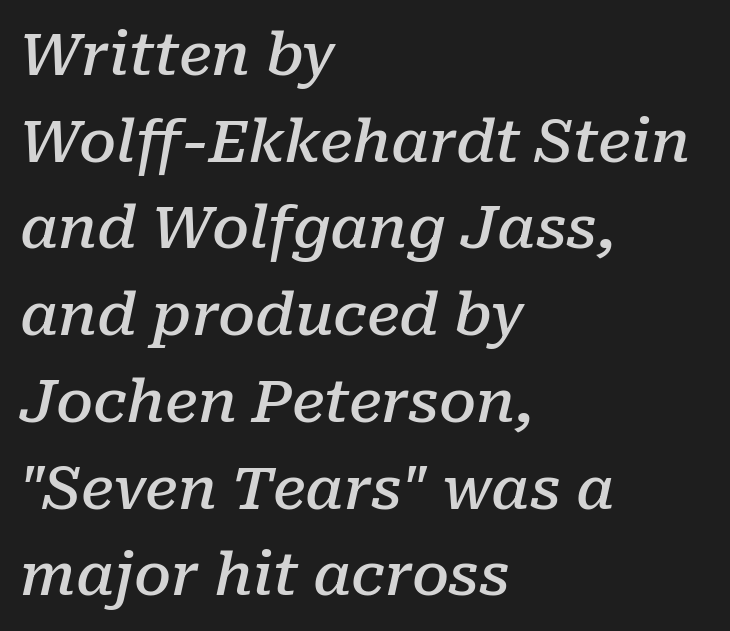
The image shows 59 px semibold serif type, italic (leaning right); set left-aligned, normal line spacing (1.47x), normal letter spacing, not underlined; low stroke contrast and a medium x-height.
